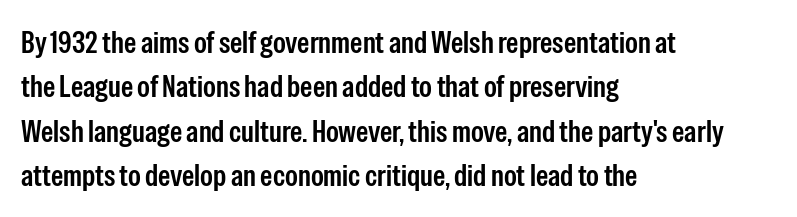
{"serif": "no", "italic": "no", "width": "condensed", "stroke_contrast": "low", "x_height": "medium", "monospaced": "no", "underline": "no", "align": "left", "line_spacing": "normal", "line_spacing_ratio": 1.43, "letter_spacing": "normal", "letter_spacing_em": 0.0, "glyph_px": 31}
